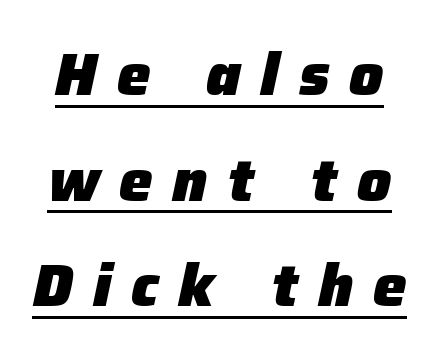
The image shows 60 px heavy type, italic (leaning right); set line spacing 1.76x, unusually wide letter spacing (+0.33 em), underlined; low stroke contrast and a medium x-height.
